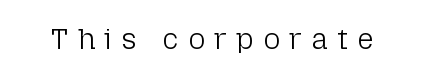
The image shows 29 px light sans-serif type, upright; set unusually wide letter spacing (+0.32 em), not underlined; low stroke contrast and a medium x-height.
